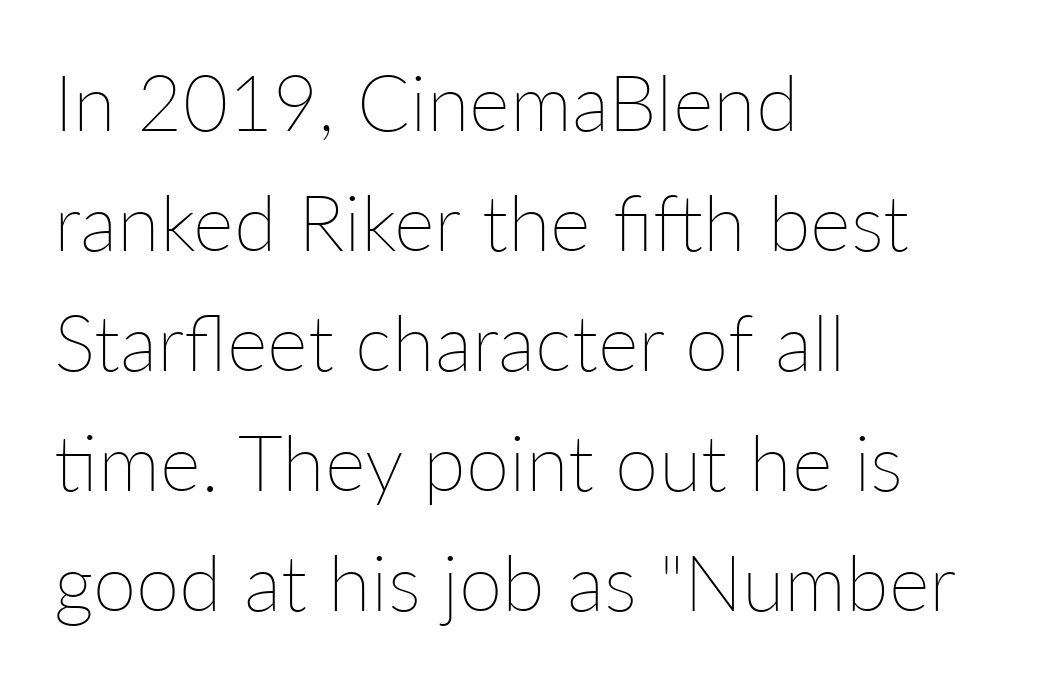
The rendering anchors every line to the left-hand side. Compared with typical body copy, the letter spacing here is the same. Italic: no, the glyphs are upright roman. Rule under the text: the space is simply empty.
